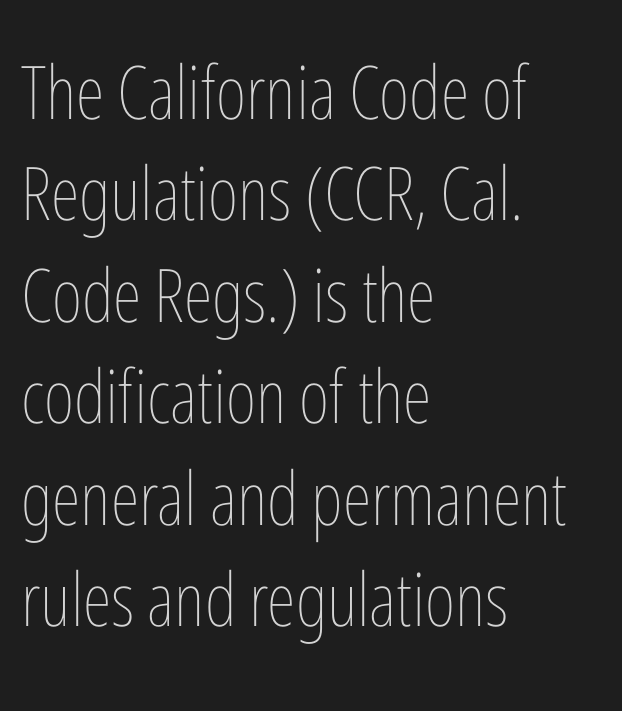
{"italic": "no", "bold": "no", "weight": "thin", "width": "condensed", "stroke_contrast": "low", "x_height": "medium", "monospaced": "no", "underline": "no", "align": "left", "line_spacing": "normal", "line_spacing_ratio": 1.37, "letter_spacing": "normal", "letter_spacing_em": 0.0, "glyph_px": 74}
